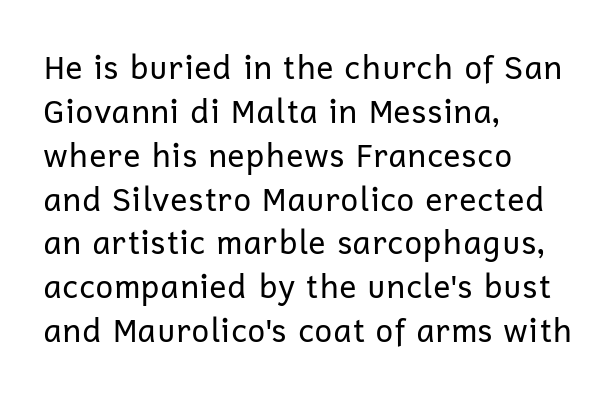
{"serif": "no", "italic": "no", "bold": "no", "weight": "regular", "width": "normal", "stroke_contrast": "low", "x_height": "medium", "monospaced": "no", "underline": "no", "align": "left", "line_spacing": "normal", "line_spacing_ratio": 1.37, "letter_spacing": "normal", "letter_spacing_em": 0.0, "glyph_px": 32}
